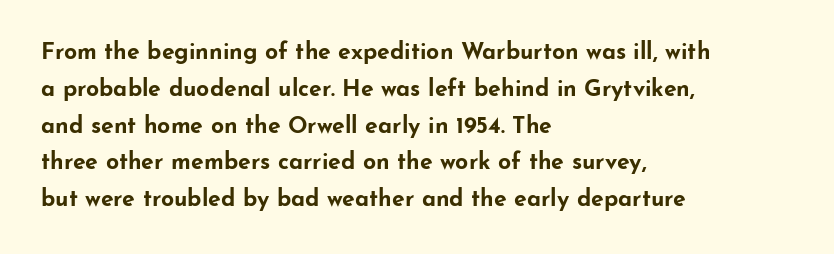
{"italic": "no", "bold": "yes", "underline": "no", "align": "left", "line_spacing": "normal", "line_spacing_ratio": 1.6, "letter_spacing": "normal", "letter_spacing_em": 0.0, "glyph_px": 23}
